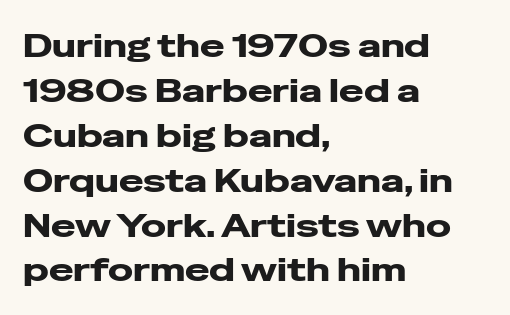
{"serif": "no", "italic": "no", "bold": "yes", "weight": "heavy", "width": "wide", "stroke_contrast": "low", "x_height": "medium", "monospaced": "no", "underline": "no", "align": "left", "line_spacing": "normal", "line_spacing_ratio": 1.36, "letter_spacing": "normal", "letter_spacing_em": 0.0, "glyph_px": 33}
